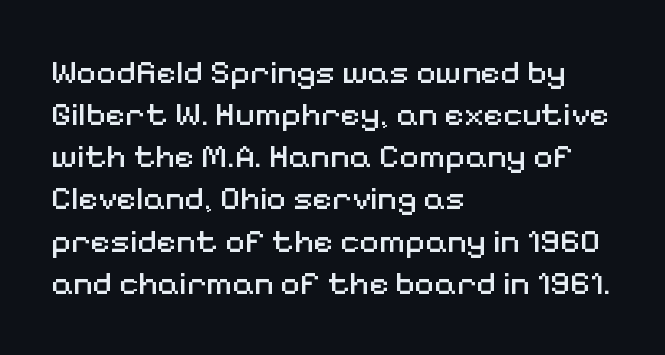
Is the stroke heavy? The answer is a plain regular-or-lighter. The passage is arranged the way most books set body copy — flush left. This is the regular roman posture of the typeface. The type is set solid horizontally, with unmodified tracking.
